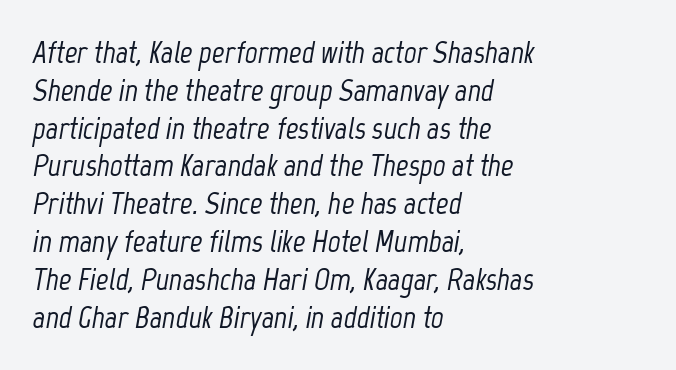
Compared with typical body copy, the letter spacing here is the same. The zone under the glyphs is completely vacant. In terms of posture, this sample is oblique. The letters advance in unequal steps, a hallmark of proportional type.
